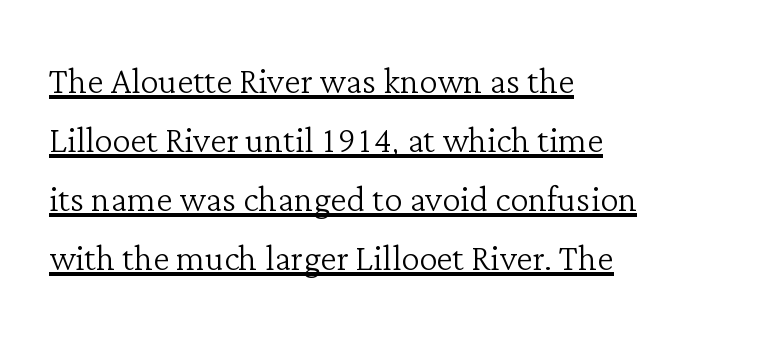
{"serif": "yes", "italic": "no", "bold": "no", "weight": "light", "width": "normal", "stroke_contrast": "low", "x_height": "medium", "monospaced": "no", "underline": "yes", "align": "left", "line_spacing": "normal", "line_spacing_ratio": 1.28, "letter_spacing": "normal", "letter_spacing_em": 0.0, "glyph_px": 46}
